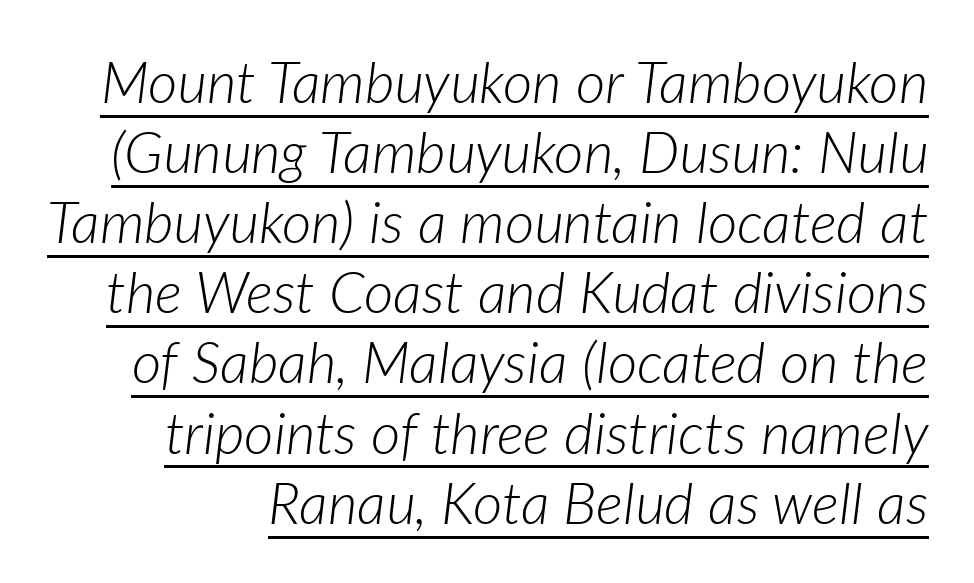
Spacing verdict: proportional, widths tailored to each character. Is the type slanted? Yes — the strokes lean at a clear angle. Weight: not bold — regular or lighter. Emphasis is given by a line drawn under the lettering. Does extra space separate the letters? No, they use regular spacing.
